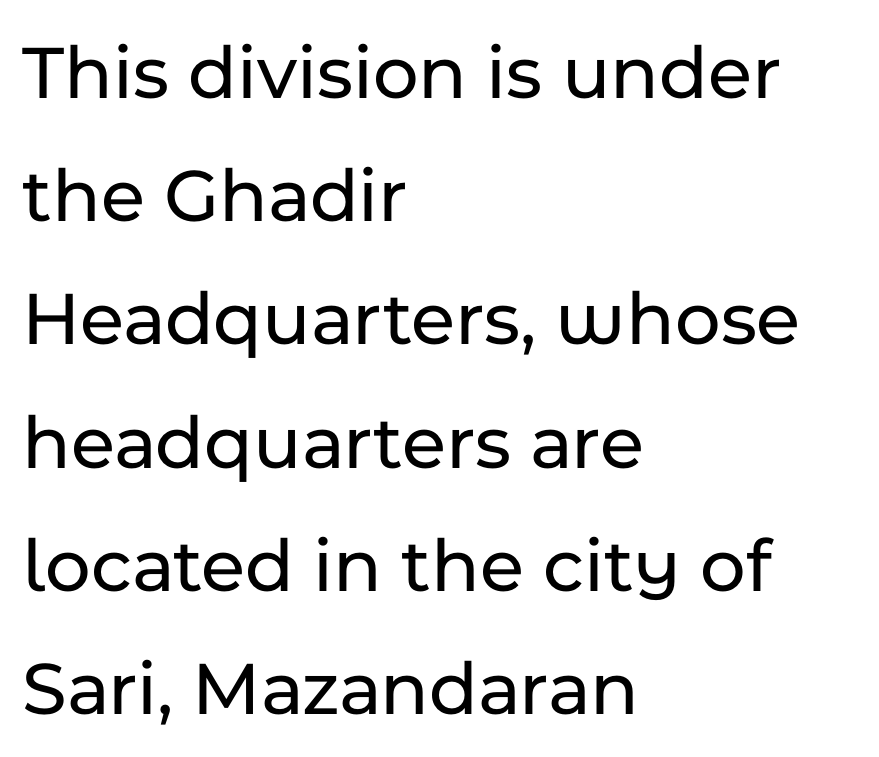
The image shows 78 px sans-serif type, upright; set left-aligned, normal line spacing (1.58x), normal letter spacing, not underlined; low stroke contrast and a medium x-height.
